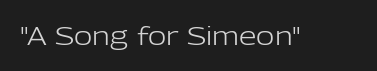
{"italic": "no", "bold": "no", "underline": "no", "letter_spacing": "normal", "letter_spacing_em": 0.0, "glyph_px": 25}
